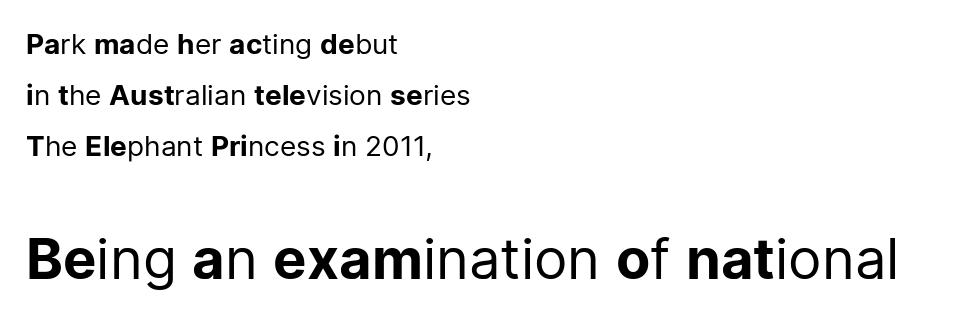
{"serif": "no", "italic": "no", "bold": "no", "weight": "regular", "width": "normal", "stroke_contrast": "low", "x_height": "medium", "monospaced": "no", "underline": "no", "align": "left", "line_spacing_ratio": 1.82, "letter_spacing": "normal", "letter_spacing_em": 0.0, "larger_block": "second", "size_ratio": 2.0, "glyph_px": 56}
